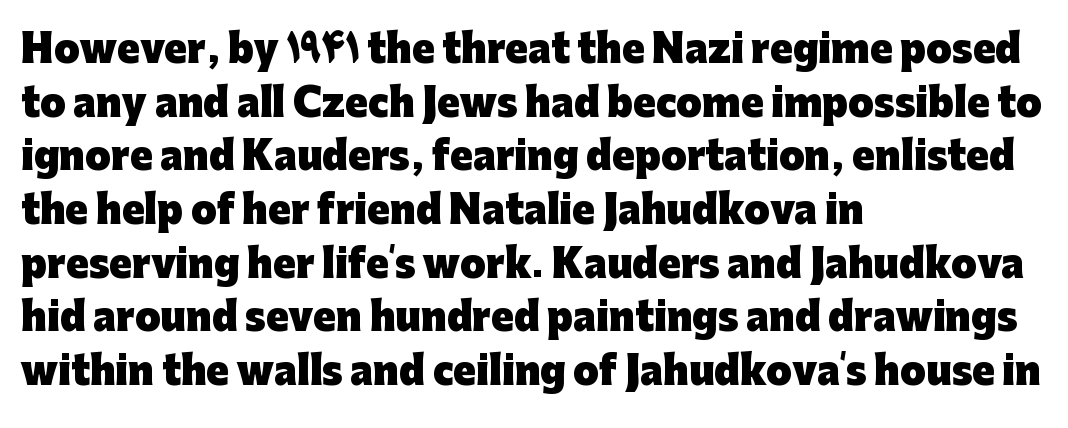
Casual observation: everything's shoved over to the left. Short note: letters normally spaced. Notice how the stems are strictly vertical — no italics here. A typesetter would call this leading conventional body-copy spacing. The rendering uses natural spacing where letterforms have individual widths.
